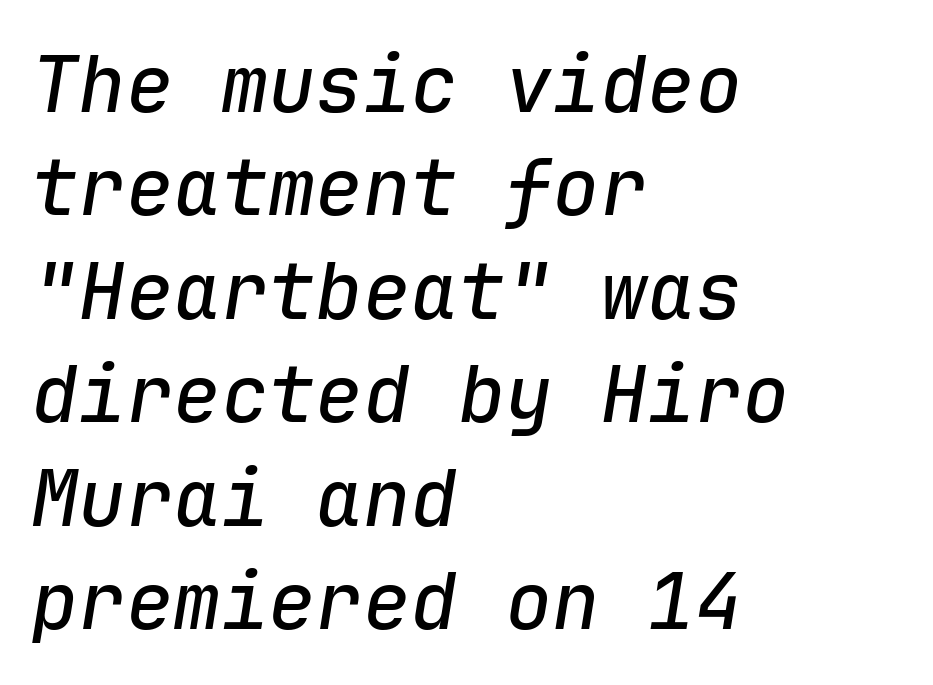
Q: Is the text italic (slanted)? A: Yes, it leans right by about 9 degrees.
Q: Is the text underlined? A: No.
Q: How is the paragraph aligned? A: Left-aligned.
Q: Is the spacing between letters normal or unusually wide? A: Normal.
Q: Is the spacing between lines tight, normal or loose? A: Normal.
Q: Width (condensed, normal, or wide)? A: Normal.
Q: Stroke contrast? A: Low.
Q: x-height? A: Medium.
Q: Monospaced? A: Yes.
